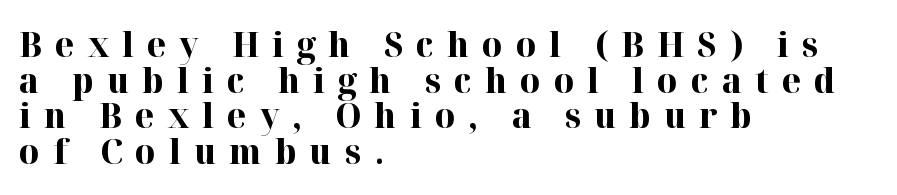
In terms of posture, this sample is upright. Letter spacing: wide. Summary of vertical rhythm: compact, with narrow interline spacing. The rendering uses natural spacing where letterforms have individual widths. This is heavy type, rendered in bold. In CSS terms this would be text-align: left.
